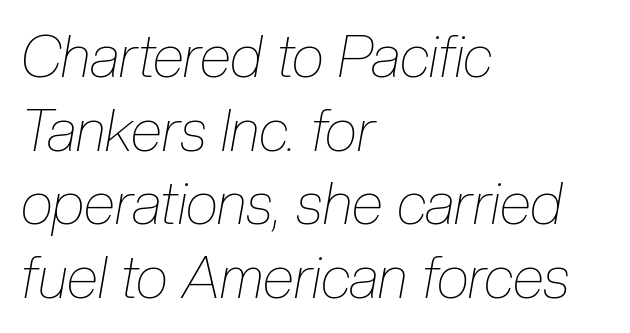
The image shows 58 px thin, condensed type, italic (leaning right); set left-aligned, normal line spacing (1.27x), normal letter spacing, not underlined; low stroke contrast and a medium x-height.
